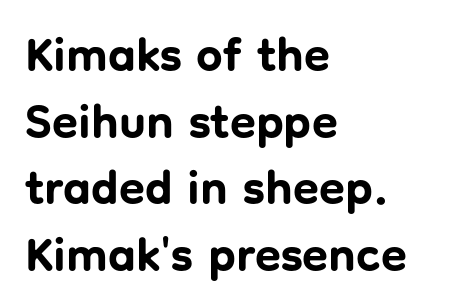
The image shows 47 px bold sans-serif type, upright; set left-aligned, normal line spacing (1.42x), normal letter spacing, not underlined; low stroke contrast and a medium x-height.
